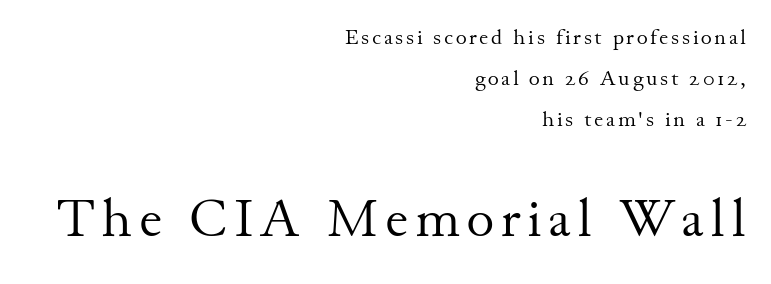
Q: Is the text bold? A: No.
Q: Is the text italic (slanted)? A: No, it is upright.
Q: Is the typeface a serif or a sans-serif typeface? A: Serif.
Q: Is the text underlined? A: No.
Q: How is the paragraph aligned? A: Right-aligned.
Q: Is the spacing between lines tight, normal or loose? A: Loose.
Q: Which block of text is set in a larger size, the first (top) or the second (bottom)? A: The second (bottom) one.
Q: Width (condensed, normal, or wide)? A: Normal.
Q: Stroke contrast? A: Medium.
Q: x-height? A: Small.
Q: Monospaced? A: No.
